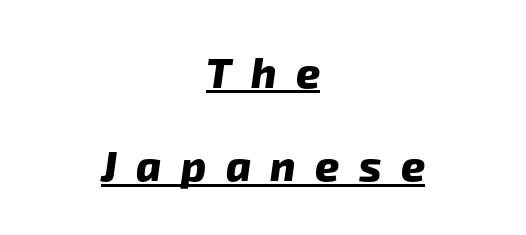
The image shows 42 px heavy sans-serif type; set centered, loose line spacing (2.22x), unusually wide letter spacing (+0.46 em), underlined; low stroke contrast and a medium x-height.
